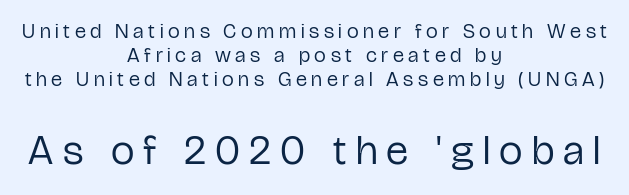
The image shows 42 px regular-weight, condensed sans-serif type, upright; set centered, tight line spacing (1.15x), unusually wide letter spacing (+0.22 em), not underlined; the second (bottom) block is 2.0x larger; low stroke contrast and a medium x-height.
